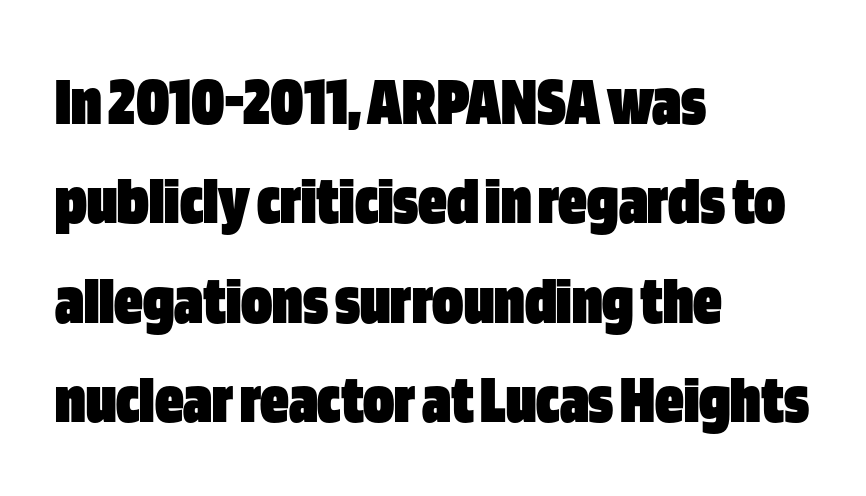
The image shows 71 px heavy, condensed sans-serif type, upright; set left-aligned, normal line spacing (1.4x), normal letter spacing, not underlined; low stroke contrast and a large x-height.
